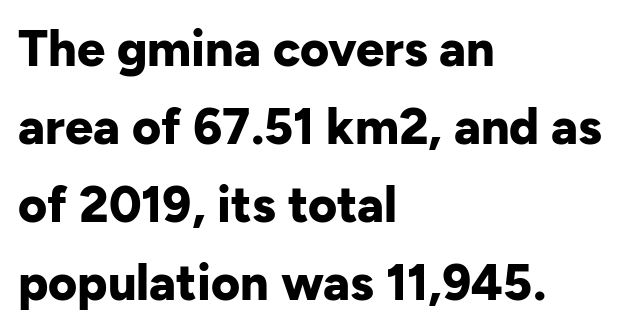
{"serif": "no", "italic": "no", "bold": "yes", "weight": "bold", "width": "normal", "stroke_contrast": "low", "x_height": "medium", "monospaced": "no", "underline": "no", "align": "left", "line_spacing": "normal", "line_spacing_ratio": 1.56, "letter_spacing": "normal", "letter_spacing_em": 0.0, "glyph_px": 50}
